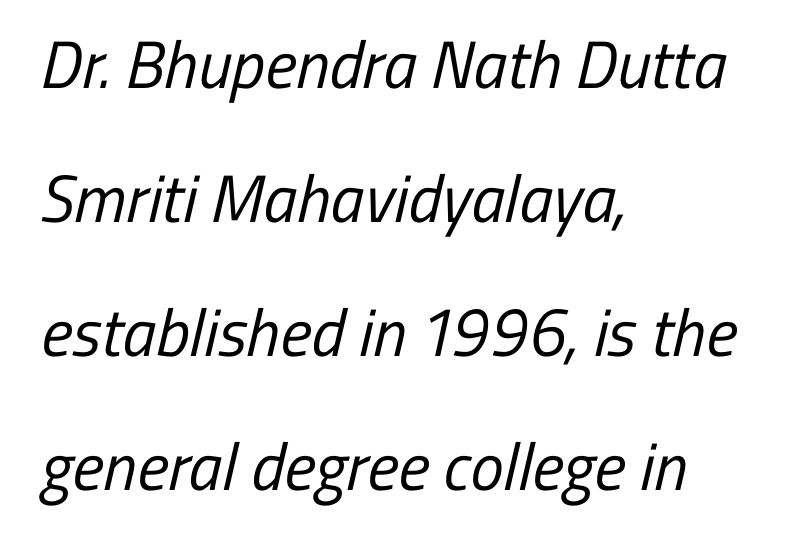
Q: Is the text bold? A: No.
Q: Is the typeface a serif or a sans-serif typeface? A: Sans-serif.
Q: Is the text underlined? A: No.
Q: How is the paragraph aligned? A: Left-aligned.
Q: Is the spacing between letters normal or unusually wide? A: Normal.
Q: Is the spacing between lines tight, normal or loose? A: Loose.
Q: Width (condensed, normal, or wide)? A: Condensed.
Q: Stroke contrast? A: Low.
Q: x-height? A: Medium.
Q: Monospaced? A: No.
